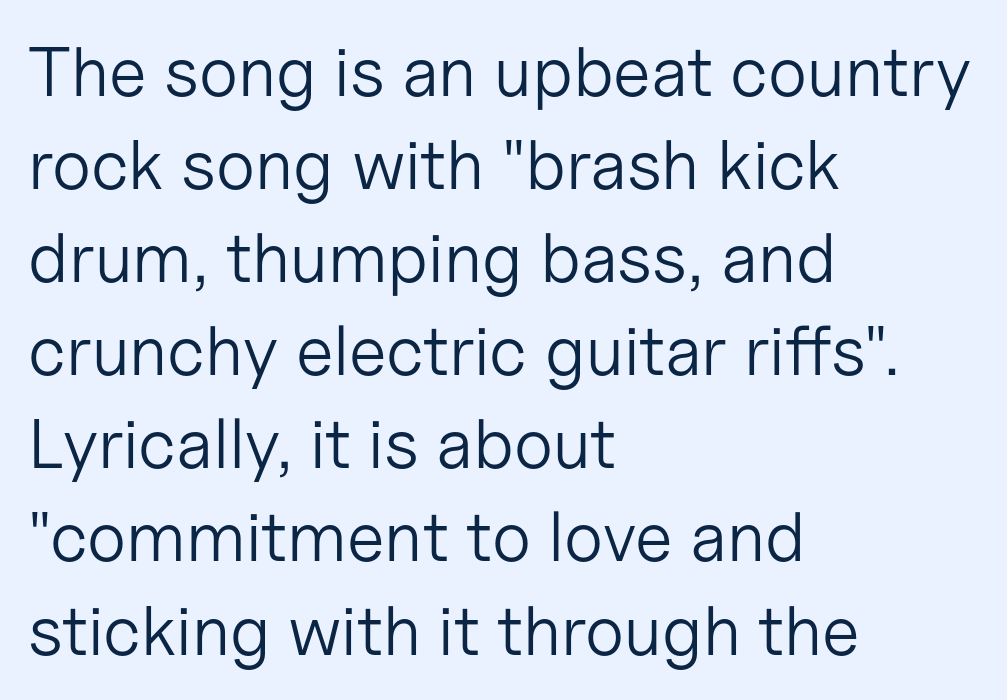
{"serif": "no", "italic": "no", "bold": "no", "weight": "light", "width": "normal", "stroke_contrast": "low", "x_height": "medium", "monospaced": "no", "underline": "no", "align": "left", "line_spacing": "normal", "line_spacing_ratio": 1.33, "letter_spacing": "normal", "letter_spacing_em": 0.0, "glyph_px": 70}
